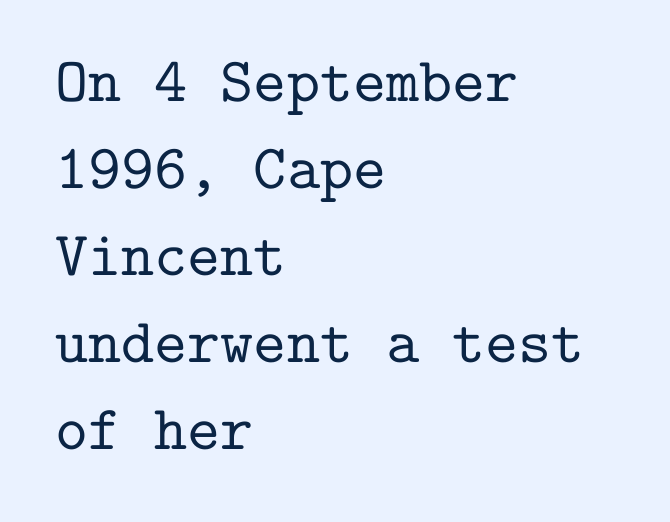
Q: Is the text italic (slanted)? A: No, it is upright.
Q: Is the typeface a serif or a sans-serif typeface? A: Serif.
Q: Is the text underlined? A: No.
Q: How is the paragraph aligned? A: Left-aligned.
Q: Is the spacing between letters normal or unusually wide? A: Normal.
Q: Is the spacing between lines tight, normal or loose? A: Normal.
Q: Width (condensed, normal, or wide)? A: Normal.
Q: Stroke contrast? A: Low.
Q: x-height? A: Medium.
Q: Monospaced? A: Yes.
